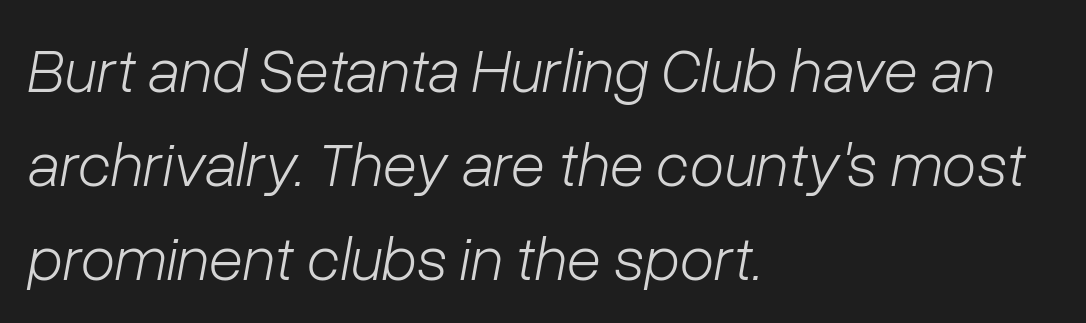
The image shows 63 px light type, italic (leaning right); set left-aligned, normal line spacing (1.49x), normal letter spacing, not underlined; low stroke contrast and a medium x-height.
